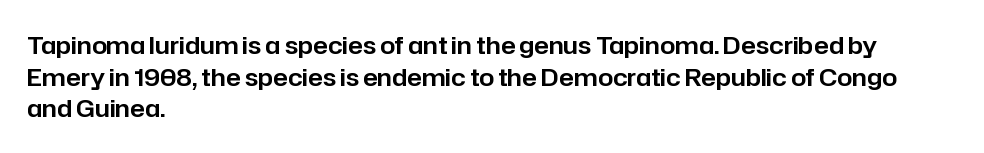
Q: Is the text italic (slanted)? A: No, it is upright.
Q: Is the text underlined? A: No.
Q: How is the paragraph aligned? A: Left-aligned.
Q: Is the spacing between letters normal or unusually wide? A: Normal.
Q: Is the spacing between lines tight, normal or loose? A: Normal.
